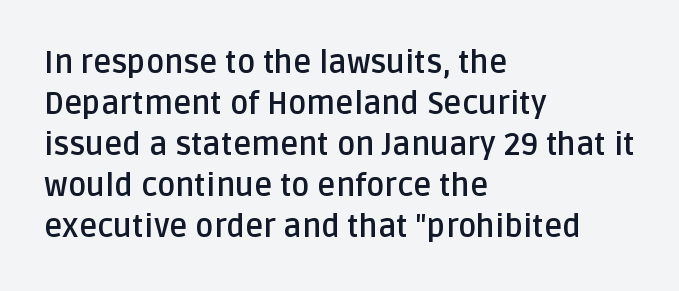
The image shows 31 px semibold sans-serif type, upright; set left-aligned, normal line spacing (1.32x), normal letter spacing, not underlined; low stroke contrast and a large x-height.
